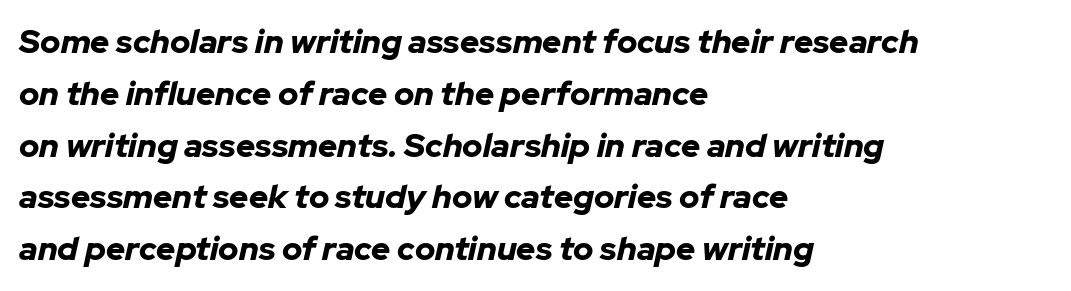
Unmarked baselines from the first word to the last. These lines were composed using italics. The face used here is proportionally spaced, like ordinary book or web type. Rows of type keep a routine distance in the vertical direction.
